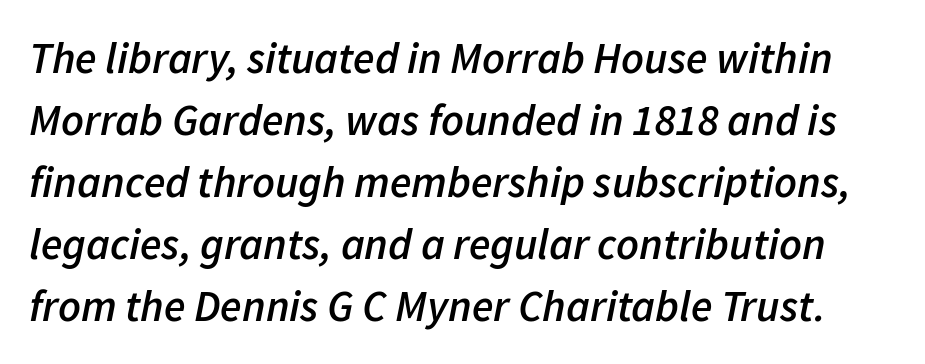
Q: Is the text bold? A: Semi-bold.
Q: Is the text italic (slanted)? A: Yes, it leans right by about 11 degrees.
Q: Is the text underlined? A: No.
Q: Is the spacing between letters normal or unusually wide? A: Normal.
Q: Is the spacing between lines tight, normal or loose? A: Normal.
Q: Width (condensed, normal, or wide)? A: Normal.
Q: Stroke contrast? A: Low.
Q: x-height? A: Medium.
Q: Monospaced? A: No.
